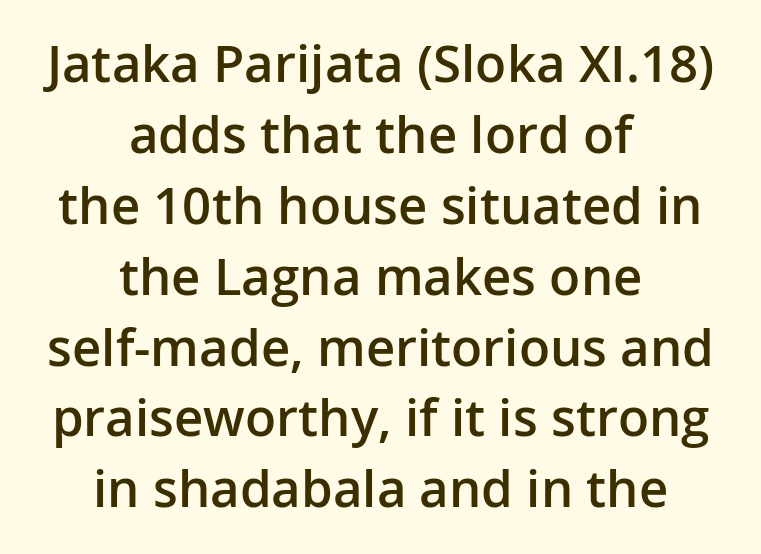
Q: Is the text bold? A: Semi-bold.
Q: Is the text italic (slanted)? A: No, it is upright.
Q: Is the typeface a serif or a sans-serif typeface? A: Sans-serif.
Q: Is the text underlined? A: No.
Q: How is the paragraph aligned? A: Centered.
Q: Is the spacing between letters normal or unusually wide? A: Normal.
Q: Is the spacing between lines tight, normal or loose? A: Normal.
Q: Width (condensed, normal, or wide)? A: Normal.
Q: Stroke contrast? A: Low.
Q: x-height? A: Medium.
Q: Monospaced? A: No.
